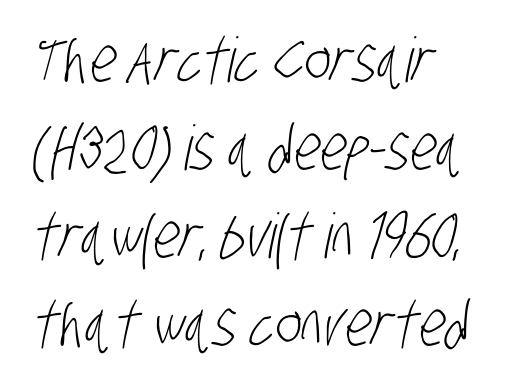
The characters are drawn with everyday or finer stroke widths. Leftover space on each line is placed entirely after the last word. This rendering employs a face without finishing strokes, i.e., a sans-serif. Notice how descenders clear the ascenders below comfortably — that's standard leading. Words appear dense and cohesive because spacing is normal. Think of a printed novel: that variable character pitch is what you see here.
